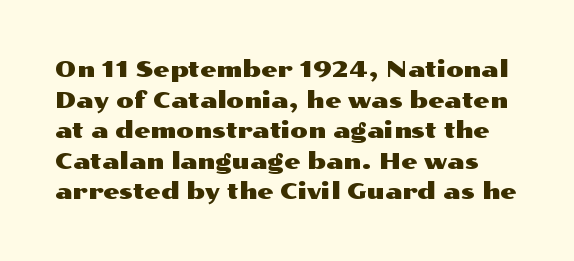
{"italic": "no", "underline": "no", "line_spacing": "normal", "line_spacing_ratio": 1.33, "letter_spacing": "normal", "letter_spacing_em": 0.0, "glyph_px": 23}
